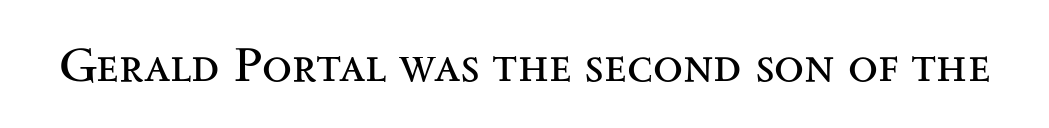
Q: Is the text bold? A: No.
Q: Is the text italic (slanted)? A: No, it is upright.
Q: Is the typeface a serif or a sans-serif typeface? A: Serif.
Q: Is the text underlined? A: No.
Q: Is the spacing between letters normal or unusually wide? A: Normal.
Q: Width (condensed, normal, or wide)? A: Wide.
Q: Stroke contrast? A: Medium.
Q: x-height? A: Small.
Q: Monospaced? A: No.
